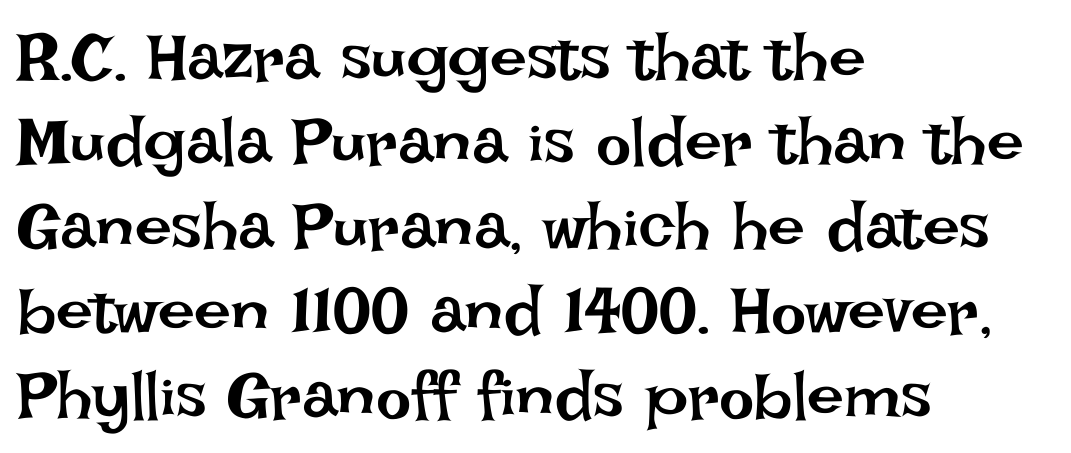
{"italic": "no", "bold": "no", "weight": "regular", "width": "normal", "stroke_contrast": "low", "x_height": "large", "monospaced": "no", "underline": "no", "align": "left", "line_spacing": "normal", "line_spacing_ratio": 1.28, "letter_spacing": "normal", "letter_spacing_em": 0.0, "glyph_px": 66}
